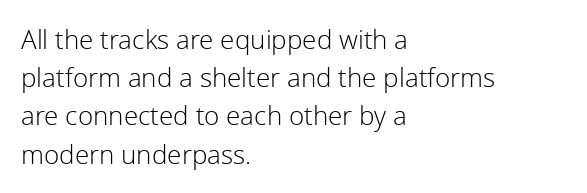
{"italic": "no", "bold": "no", "underline": "no", "align": "left", "line_spacing": "normal", "line_spacing_ratio": 1.47, "letter_spacing": "normal", "letter_spacing_em": 0.0, "glyph_px": 26}
